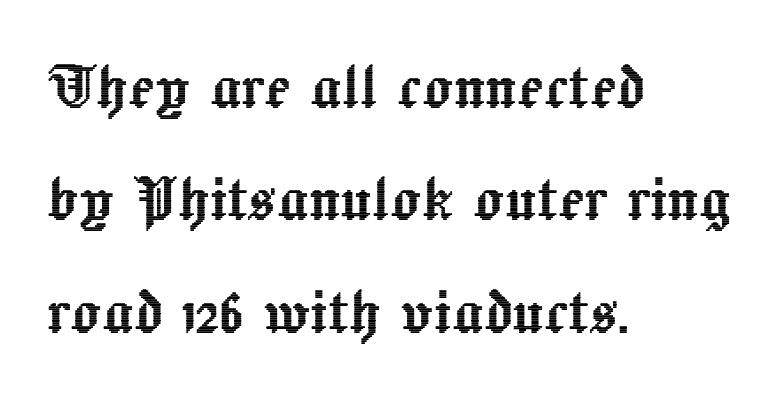
Q: Is the text italic (slanted)? A: No, it is upright.
Q: Is the text underlined? A: No.
Q: How is the paragraph aligned? A: Left-aligned.
Q: Is the spacing between letters normal or unusually wide? A: Normal.
Q: Is the spacing between lines tight, normal or loose? A: Normal.
Q: Width (condensed, normal, or wide)? A: Normal.
Q: x-height? A: Medium.
Q: Monospaced? A: No.
